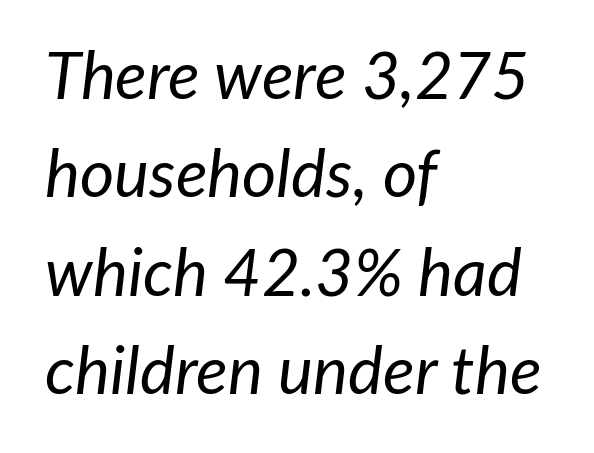
{"italic": "yes", "lean": "right", "slant_degrees": 7, "bold": "no", "weight": "regular", "width": "normal", "stroke_contrast": "low", "x_height": "medium", "monospaced": "no", "underline": "no", "align": "left", "line_spacing": "normal", "line_spacing_ratio": 1.49, "letter_spacing": "normal", "letter_spacing_em": 0.0, "glyph_px": 66}
